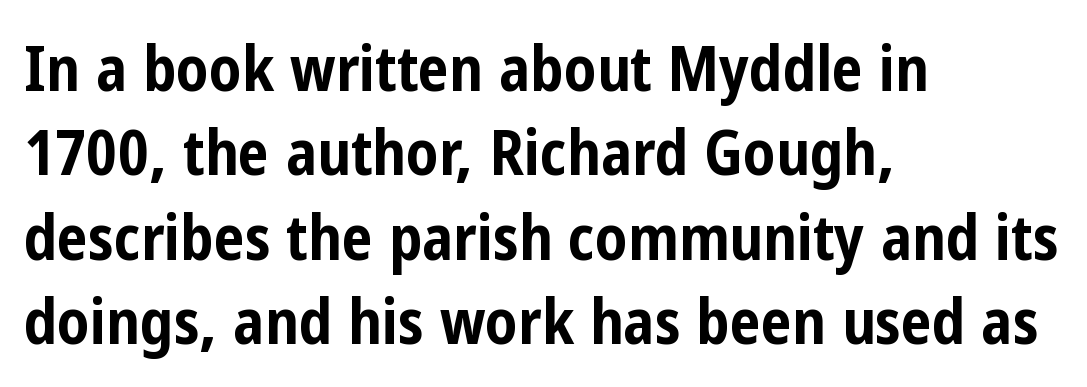
{"serif": "no", "italic": "no", "bold": "yes", "weight": "bold", "width": "condensed", "stroke_contrast": "low", "x_height": "medium", "monospaced": "no", "underline": "no", "align": "left", "line_spacing": "normal", "line_spacing_ratio": 1.36, "letter_spacing": "normal", "letter_spacing_em": 0.0, "glyph_px": 62}
